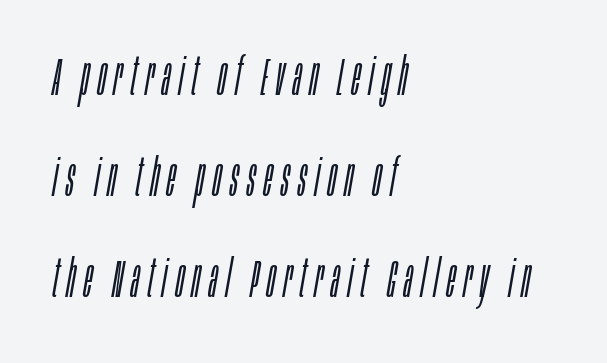
{"italic": "yes", "lean": "right", "slant_degrees": 10, "bold": "no", "weight": "light", "width": "condensed", "stroke_contrast": "low", "x_height": "large", "monospaced": "no", "underline": "no", "align": "left", "line_spacing": "loose", "line_spacing_ratio": 1.94, "glyph_px": 52}
